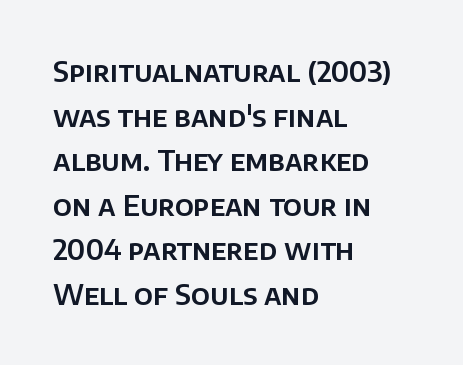
{"serif": "no", "italic": "no", "width": "normal", "stroke_contrast": "low", "x_height": "large", "monospaced": "no", "underline": "no", "align": "left", "line_spacing": "normal", "line_spacing_ratio": 1.59, "letter_spacing": "normal", "letter_spacing_em": 0.0, "glyph_px": 28}
